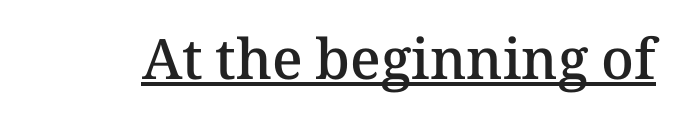
Q: Is the text bold? A: Semi-bold.
Q: Is the text italic (slanted)? A: No, it is upright.
Q: Is the text underlined? A: Yes.
Q: Is the spacing between letters normal or unusually wide? A: Normal.
Q: Width (condensed, normal, or wide)? A: Normal.
Q: Stroke contrast? A: Medium.
Q: x-height? A: Medium.
Q: Monospaced? A: No.
